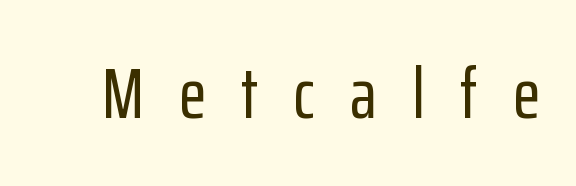
Q: Is the text italic (slanted)? A: No, it is upright.
Q: Is the typeface a serif or a sans-serif typeface? A: Sans-serif.
Q: Is the text underlined? A: No.
Q: Is the spacing between letters normal or unusually wide? A: Unusually wide.
Q: Width (condensed, normal, or wide)? A: Condensed.
Q: Stroke contrast? A: Low.
Q: x-height? A: Medium.
Q: Monospaced? A: No.
